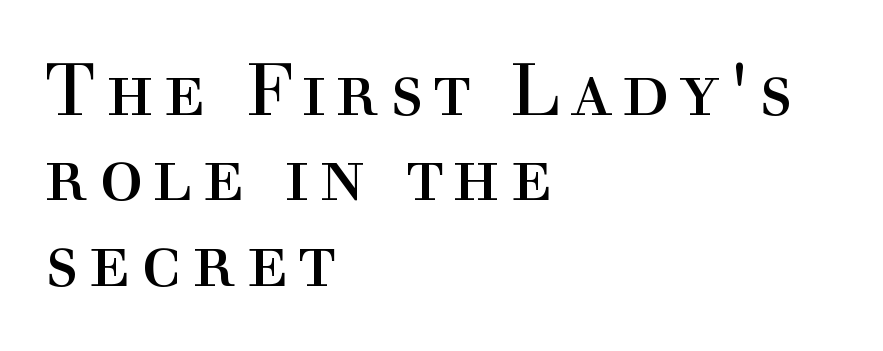
The image shows 73 px regular-weight serif type, upright; set left-aligned, line spacing 1.17x, not underlined; a medium x-height.
